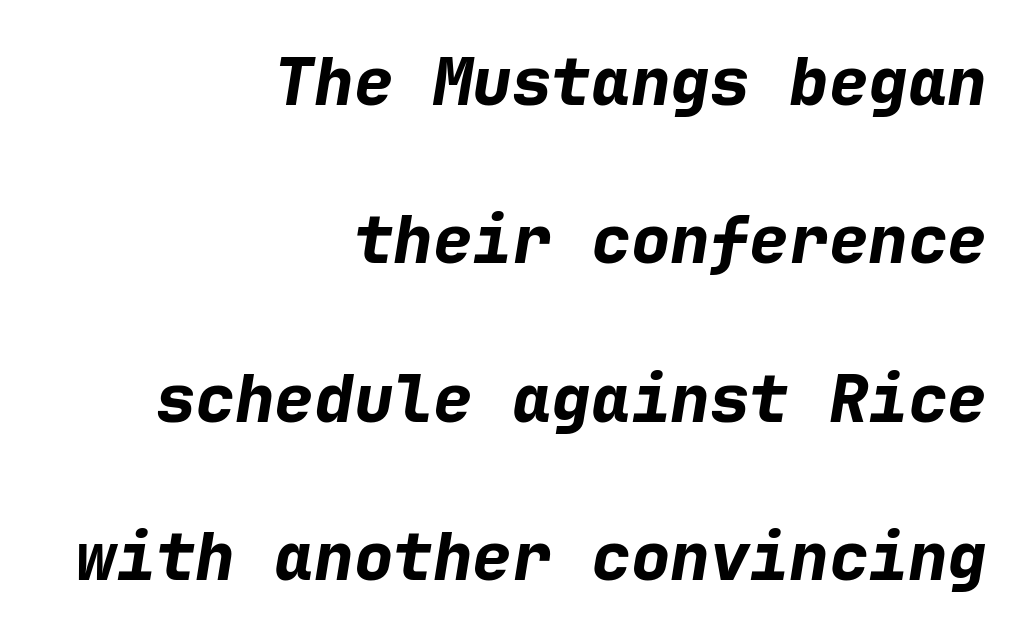
The image shows 66 px bold type, italic (leaning right), monospaced; set right-aligned, loose line spacing (2.4x), normal letter spacing, not underlined; low stroke contrast and a medium x-height.
